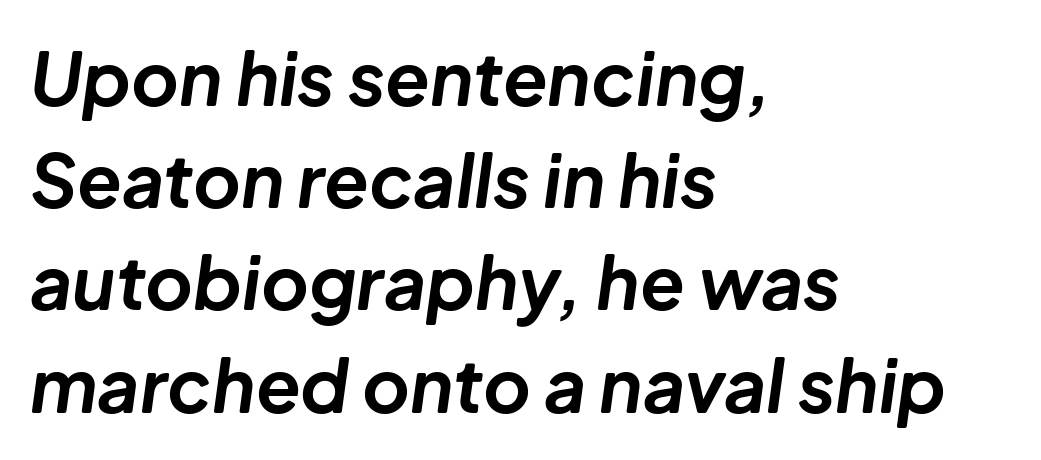
The image shows 73 px bold type, italic (leaning right); set left-aligned, normal line spacing (1.4x), normal letter spacing, not underlined; low stroke contrast and a medium x-height.
